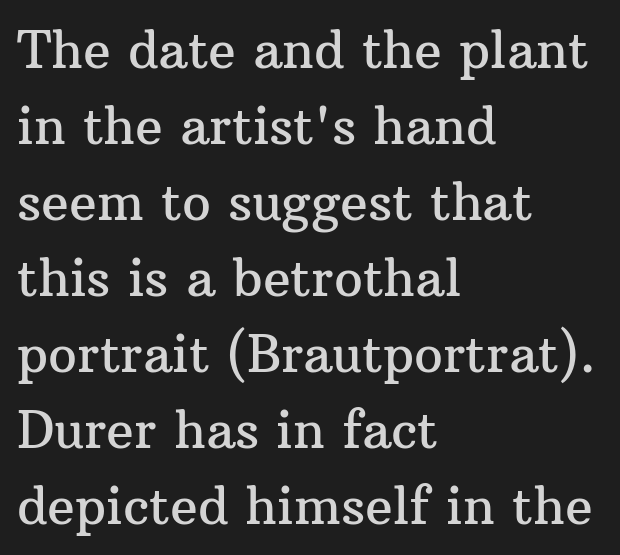
Q: Is the text italic (slanted)? A: No, it is upright.
Q: Is the typeface a serif or a sans-serif typeface? A: Serif.
Q: Is the text underlined? A: No.
Q: How is the paragraph aligned? A: Left-aligned.
Q: Is the spacing between letters normal or unusually wide? A: Normal.
Q: Is the spacing between lines tight, normal or loose? A: Normal.
Q: Width (condensed, normal, or wide)? A: Normal.
Q: Stroke contrast? A: Medium.
Q: x-height? A: Medium.
Q: Monospaced? A: No.
